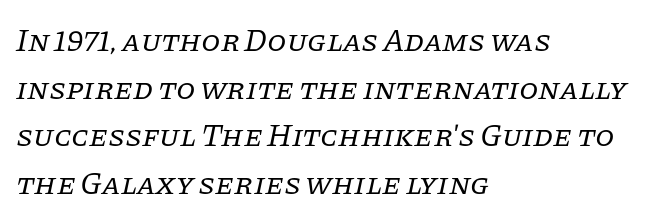
Q: Is the text bold? A: No.
Q: Is the text italic (slanted)? A: Yes, it leans right by about 11 degrees.
Q: Is the typeface a serif or a sans-serif typeface? A: Serif.
Q: Is the text underlined? A: No.
Q: How is the paragraph aligned? A: Left-aligned.
Q: Is the spacing between letters normal or unusually wide? A: Normal.
Q: Is the spacing between lines tight, normal or loose? A: Normal.
Q: Width (condensed, normal, or wide)? A: Normal.
Q: Stroke contrast? A: Low.
Q: x-height? A: Large.
Q: Monospaced? A: No.
